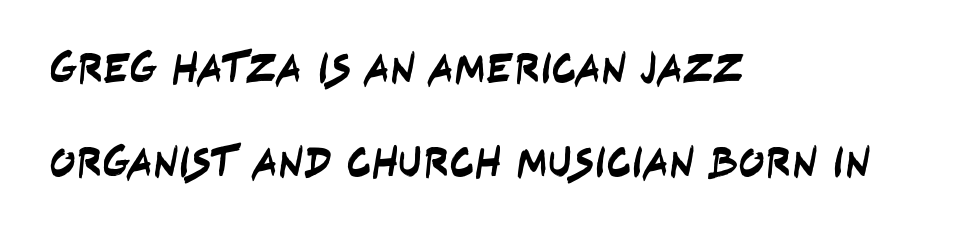
Q: Is the typeface a serif or a sans-serif typeface? A: Sans-serif.
Q: Is the text underlined? A: No.
Q: How is the paragraph aligned? A: Left-aligned.
Q: Is the spacing between letters normal or unusually wide? A: Normal.
Q: Is the spacing between lines tight, normal or loose? A: Loose.
Q: Width (condensed, normal, or wide)? A: Condensed.
Q: Stroke contrast? A: Low.
Q: x-height? A: Large.
Q: Monospaced? A: No.
